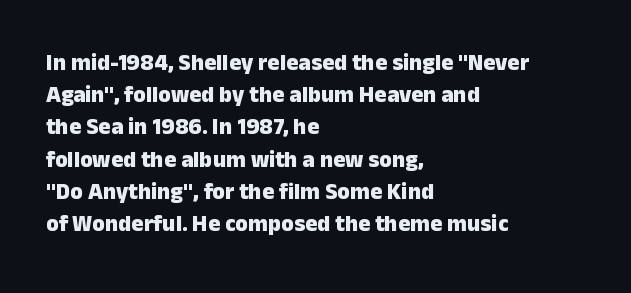
{"italic": "no", "bold": "yes", "underline": "no", "align": "left", "line_spacing": "normal", "line_spacing_ratio": 1.4, "letter_spacing": "normal", "letter_spacing_em": 0.0, "glyph_px": 23}
